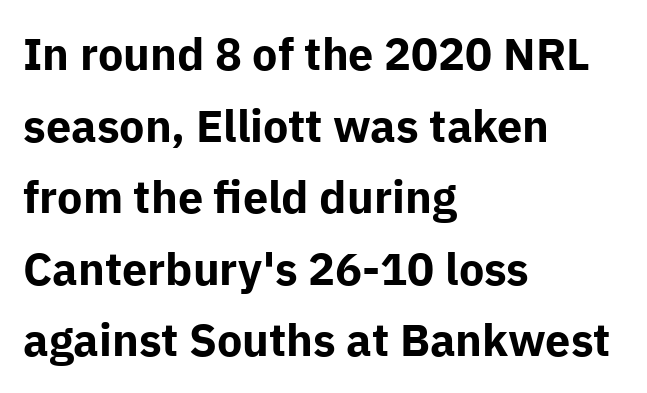
{"serif": "no", "italic": "no", "bold": "yes", "weight": "bold", "width": "normal", "stroke_contrast": "low", "x_height": "medium", "monospaced": "no", "underline": "no", "align": "left", "line_spacing": "normal", "line_spacing_ratio": 1.59, "letter_spacing": "normal", "letter_spacing_em": 0.0, "glyph_px": 45}
